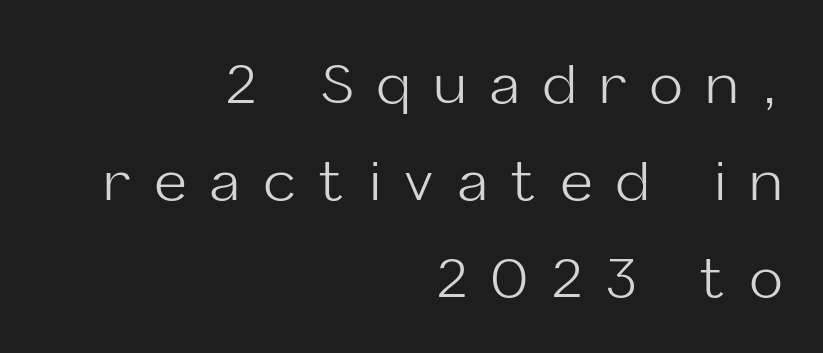
The image shows 55 px light sans-serif type, upright; set right-aligned, line spacing 1.76x, unusually wide letter spacing (+0.44 em), not underlined; low stroke contrast and a medium x-height.
